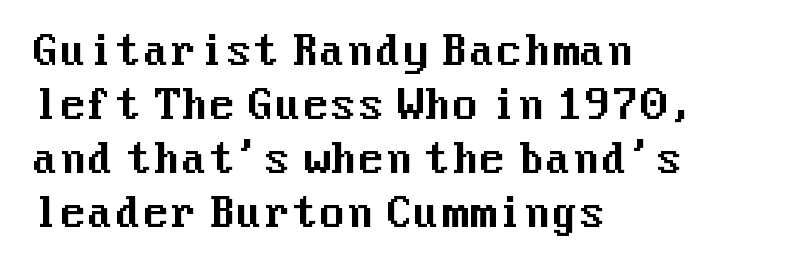
The image shows 40 px sans-serif type, upright; set left-aligned, normal line spacing (1.35x), normal letter spacing, not underlined; medium stroke contrast and a medium x-height.
